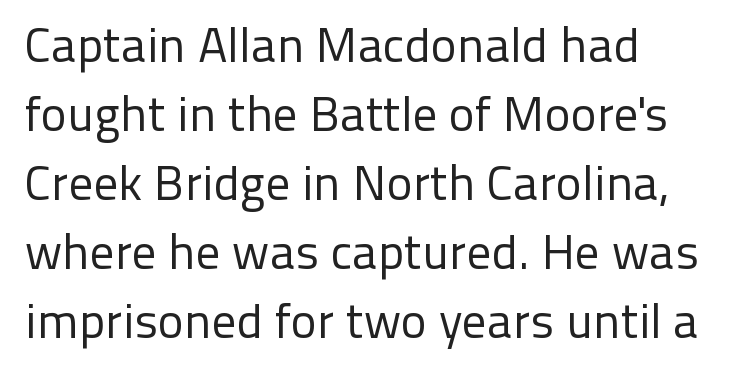
Line starts are locked; line ends wander. One glance says typical: line gaps are just what's usual. Think of a printed novel: that variable character pitch is what you see here. Characters remain perfectly vertical along every line. These glyphs show unthickened strokes, regular width or finer. Each letter's strokes conclude bluntly, with no projecting serifs.
